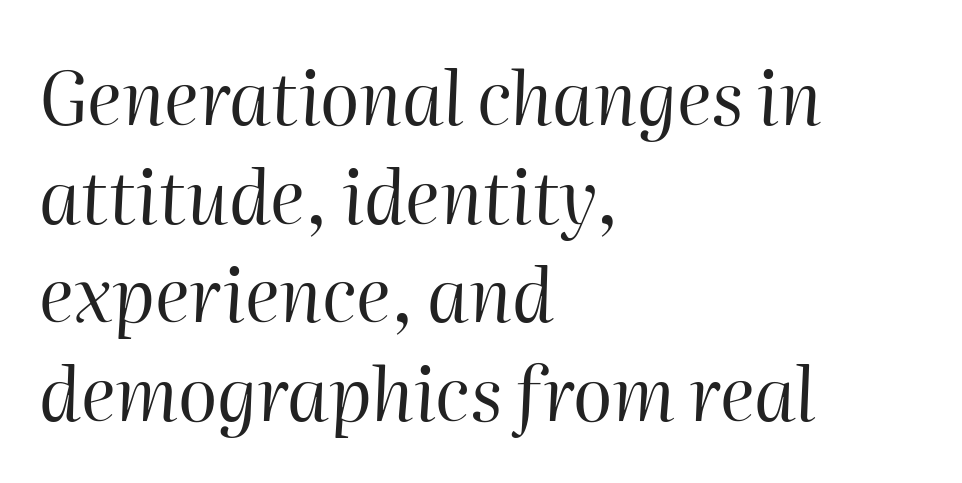
The image shows 73 px regular-weight type, italic (leaning right); set left-aligned, normal line spacing (1.35x), normal letter spacing, not underlined; high stroke contrast and a medium x-height.
